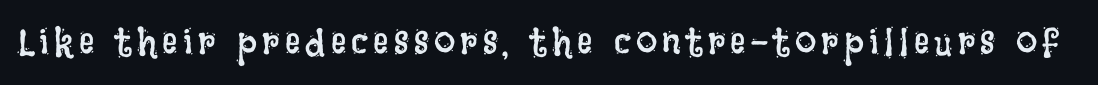
Q: Is the text bold? A: No.
Q: Is the text italic (slanted)? A: No, it is upright.
Q: Is the text underlined? A: No.
Q: Width (condensed, normal, or wide)? A: Condensed.
Q: Stroke contrast? A: Low.
Q: x-height? A: Large.
Q: Monospaced? A: No.
